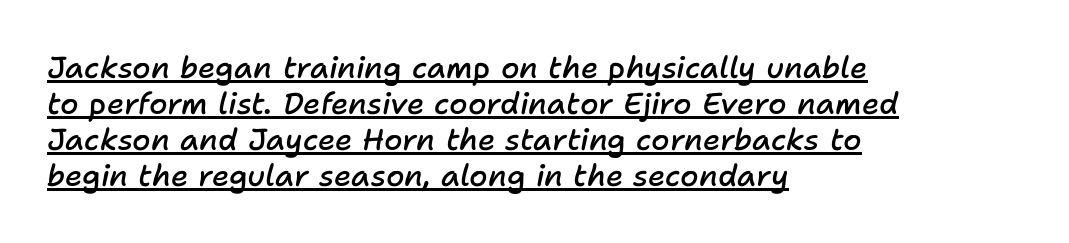
Q: Is the text bold? A: Semi-bold.
Q: Is the text italic (slanted)? A: Yes, it leans right by about 11 degrees.
Q: Is the text underlined? A: Yes.
Q: How is the paragraph aligned? A: Left-aligned.
Q: Is the spacing between letters normal or unusually wide? A: Normal.
Q: Width (condensed, normal, or wide)? A: Normal.
Q: Stroke contrast? A: Low.
Q: x-height? A: Medium.
Q: Monospaced? A: No.
